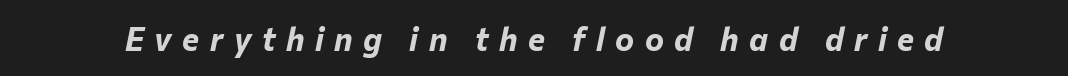
The image shows 32 px bold type, italic (leaning right); set unusually wide letter spacing (+0.33 em), not underlined; low stroke contrast and a medium x-height.
